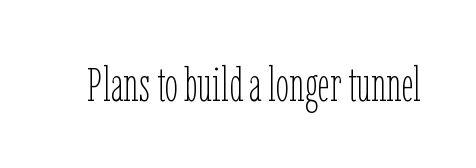
The image shows 48 px thin, condensed type, upright; set normal letter spacing, not underlined; low stroke contrast and a medium x-height.
